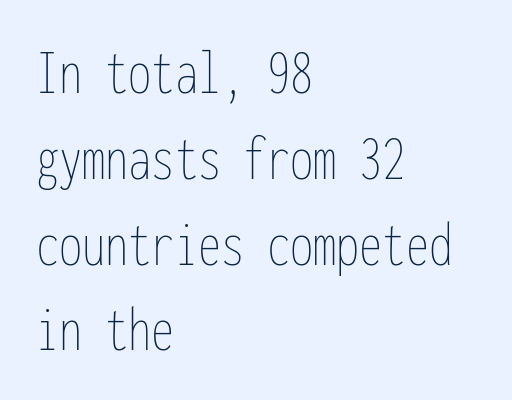
The image shows 66 px thin, condensed type, upright, monospaced; set left-aligned, normal line spacing (1.3x), normal letter spacing, not underlined; low stroke contrast and a medium x-height.
